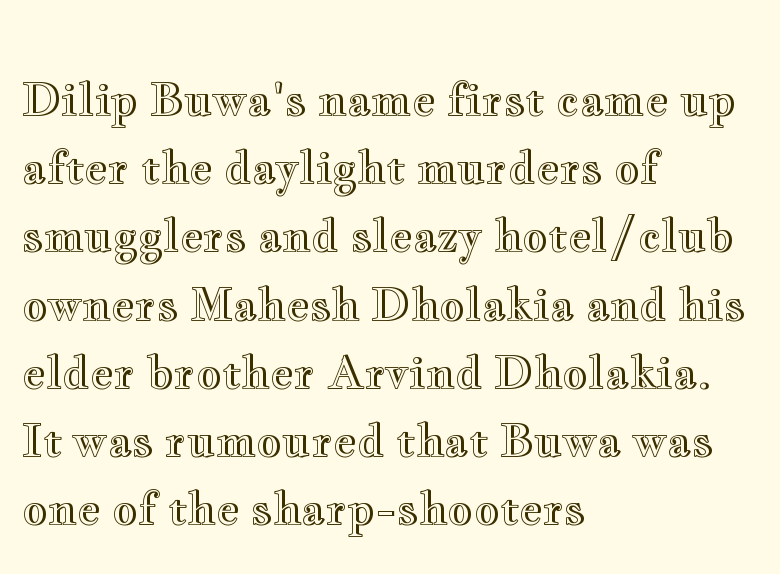
In CSS terms this would be text-align: left. The gaps between neighbouring characters are ordinary and unremarkable. The passage shown is typed in a proportional face where columns would drift. The gap between lines stays unmarked.
